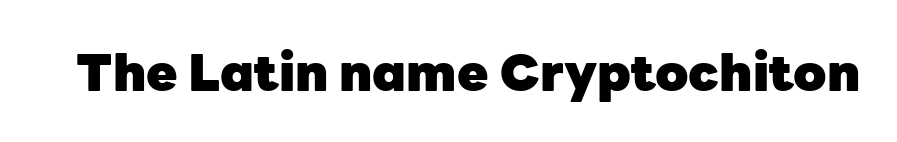
The image shows 51 px heavy sans-serif type, upright; set normal letter spacing, not underlined; low stroke contrast and a medium x-height.
